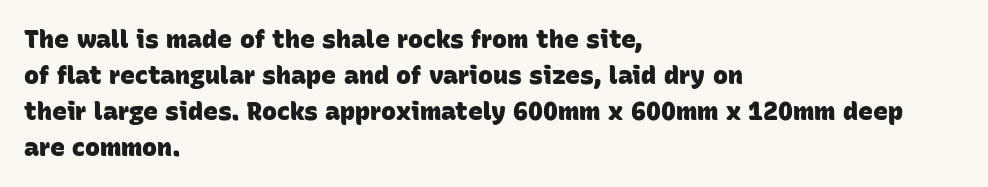
{"bold": "yes", "underline": "no", "align": "left", "line_spacing": "normal", "line_spacing_ratio": 1.44, "letter_spacing": "normal", "letter_spacing_em": 0.0, "glyph_px": 25}
